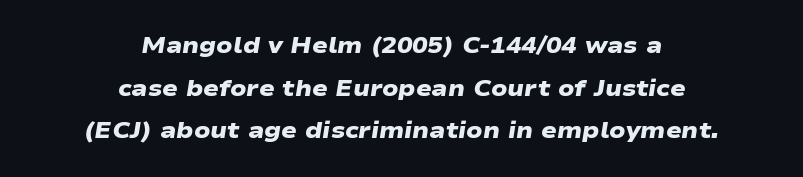
Q: Is the text bold? A: Yes.
Q: Is the text underlined? A: No.
Q: How is the paragraph aligned? A: Centered.
Q: Is the spacing between letters normal or unusually wide? A: Normal.
